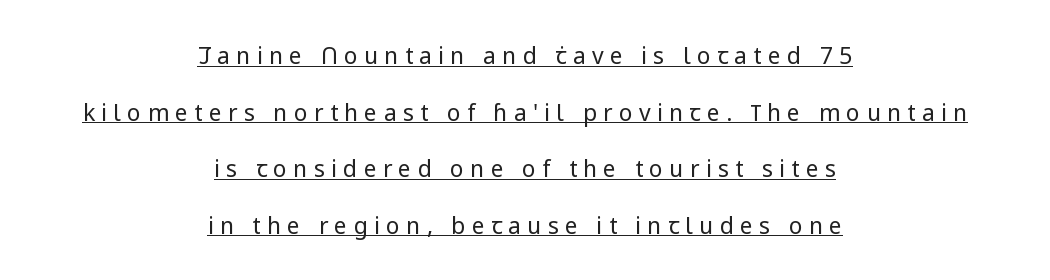
{"italic": "no", "bold": "no", "underline": "yes", "align": "center", "line_spacing": "loose", "line_spacing_ratio": 2.46, "letter_spacing": "wide", "letter_spacing_em": 0.27, "glyph_px": 23}
